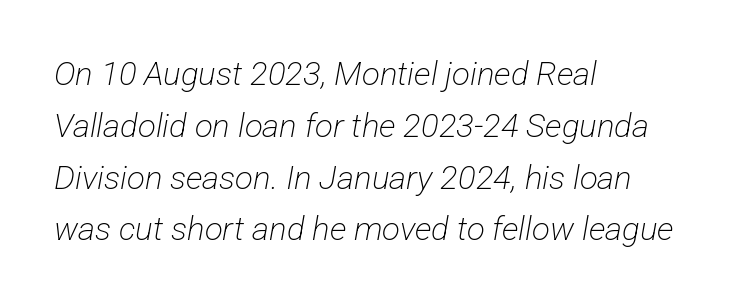
Q: Is the text bold? A: No.
Q: Is the typeface a serif or a sans-serif typeface? A: Sans-serif.
Q: Is the text underlined? A: No.
Q: How is the paragraph aligned? A: Left-aligned.
Q: Is the spacing between letters normal or unusually wide? A: Normal.
Q: Is the spacing between lines tight, normal or loose? A: Normal.
Q: Width (condensed, normal, or wide)? A: Condensed.
Q: Stroke contrast? A: Low.
Q: x-height? A: Medium.
Q: Monospaced? A: No.
